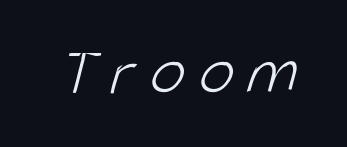
Does the type have serifs? No, each stem ends abruptly. Descenders are the only things crossing below the line. You could not count columns in this text — the font is proportionally spaced. Letters have the restrained weight of plain body copy at most.
